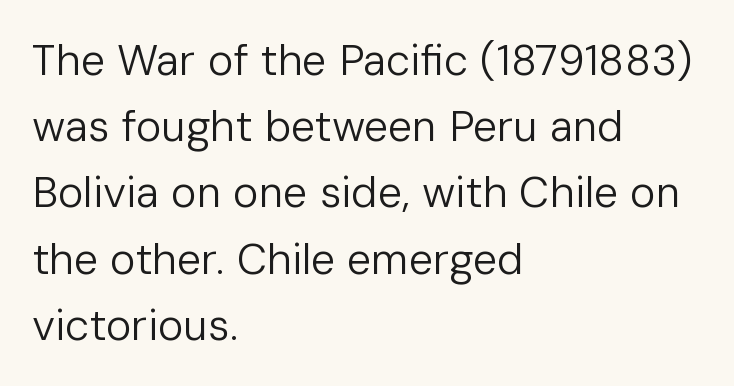
The image shows 43 px regular-weight sans-serif type, upright; set left-aligned, normal line spacing (1.54x), normal letter spacing, not underlined; low stroke contrast and a medium x-height.
